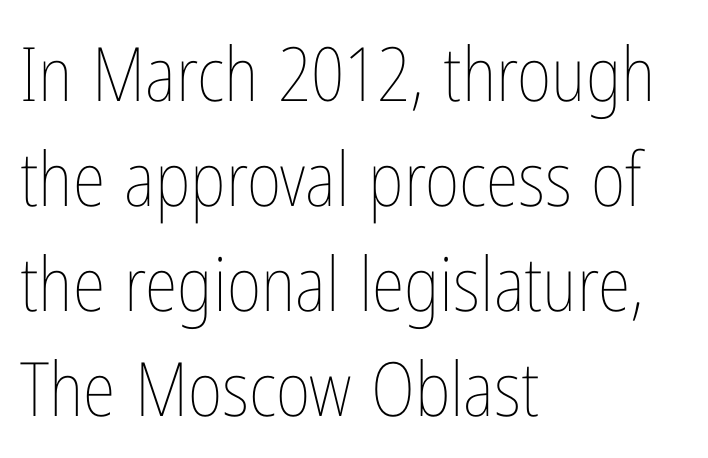
{"italic": "no", "bold": "no", "weight": "thin", "width": "condensed", "stroke_contrast": "low", "x_height": "medium", "monospaced": "no", "underline": "no", "align": "left", "line_spacing": "normal", "line_spacing_ratio": 1.4, "letter_spacing": "normal", "letter_spacing_em": 0.0, "glyph_px": 75}
